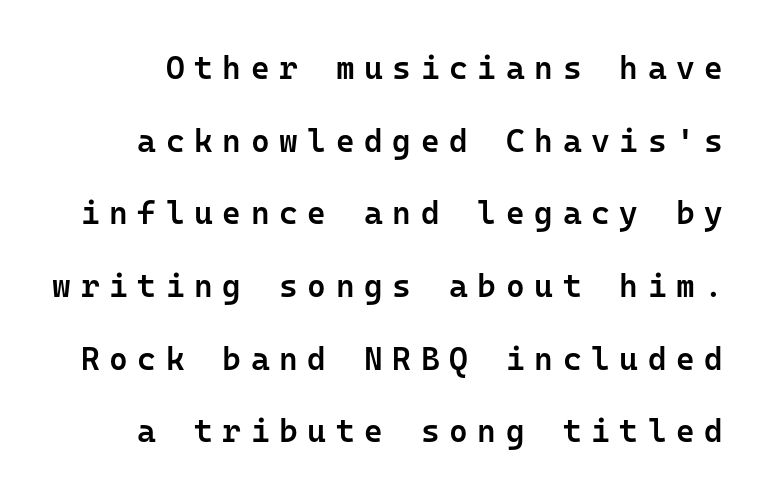
Q: Is the text bold? A: Semi-bold.
Q: Is the text italic (slanted)? A: No, it is upright.
Q: Is the typeface a serif or a sans-serif typeface? A: Sans-serif.
Q: Is the text underlined? A: No.
Q: Is the spacing between letters normal or unusually wide? A: Unusually wide.
Q: Is the spacing between lines tight, normal or loose? A: Loose.
Q: Width (condensed, normal, or wide)? A: Normal.
Q: Stroke contrast? A: Low.
Q: x-height? A: Medium.
Q: Monospaced? A: Yes.
